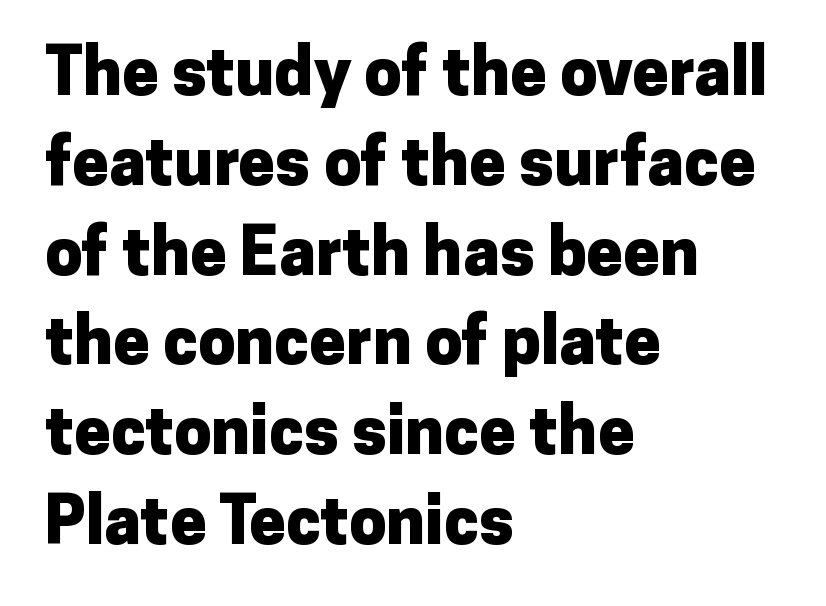
The image shows 66 px heavy sans-serif type, upright; set left-aligned, normal line spacing (1.36x), normal letter spacing, not underlined; low stroke contrast and a medium x-height.
